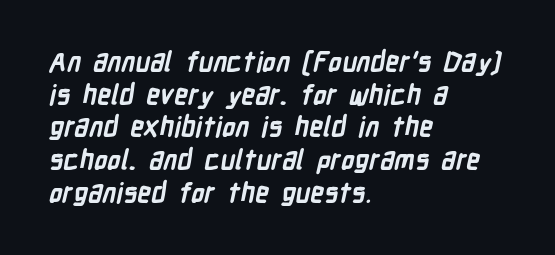
{"bold": "yes", "underline": "no", "align": "left", "line_spacing_ratio": 1.21, "letter_spacing": "normal", "letter_spacing_em": 0.0, "glyph_px": 27}
